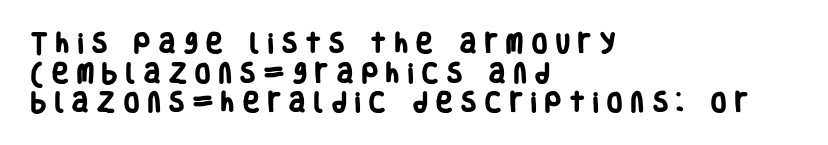
Q: Is the text bold? A: Yes.
Q: Is the text underlined? A: No.
Q: How is the paragraph aligned? A: Left-aligned.
Q: Is the spacing between letters normal or unusually wide? A: Unusually wide.
Q: Is the spacing between lines tight, normal or loose? A: Normal.
